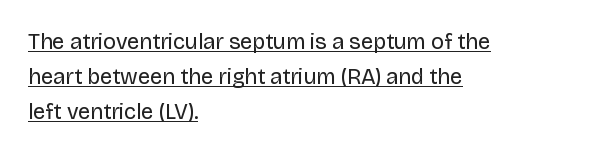
The image shows 22 px text type, upright; set left-aligned, normal line spacing (1.59x), normal letter spacing, underlined.
